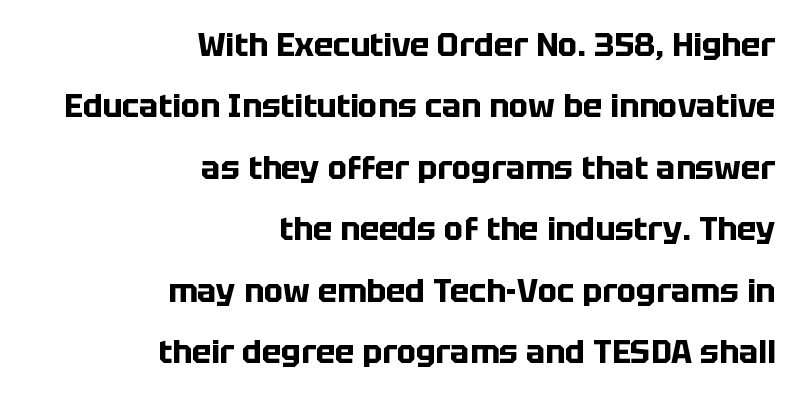
The image shows 32 px bold sans-serif type, upright; set right-aligned, loose line spacing (1.92x), normal letter spacing, not underlined; low stroke contrast and a large x-height.
